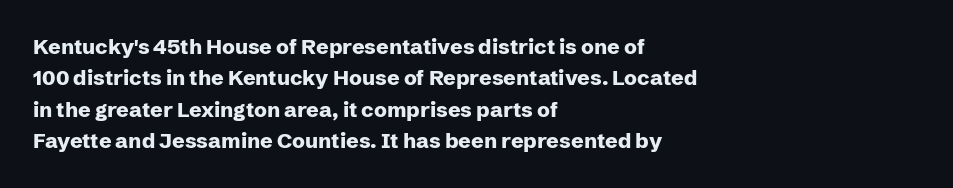
{"italic": "no", "bold": "yes", "underline": "no", "align": "left", "line_spacing": "normal", "line_spacing_ratio": 1.5, "letter_spacing": "normal", "letter_spacing_em": 0.0, "glyph_px": 21}
